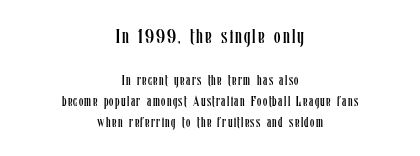
{"italic": "no", "bold": "no", "underline": "no", "align": "center", "line_spacing": "normal", "line_spacing_ratio": 1.52, "larger_block": "first", "size_ratio": 1.5, "glyph_px": 21}
